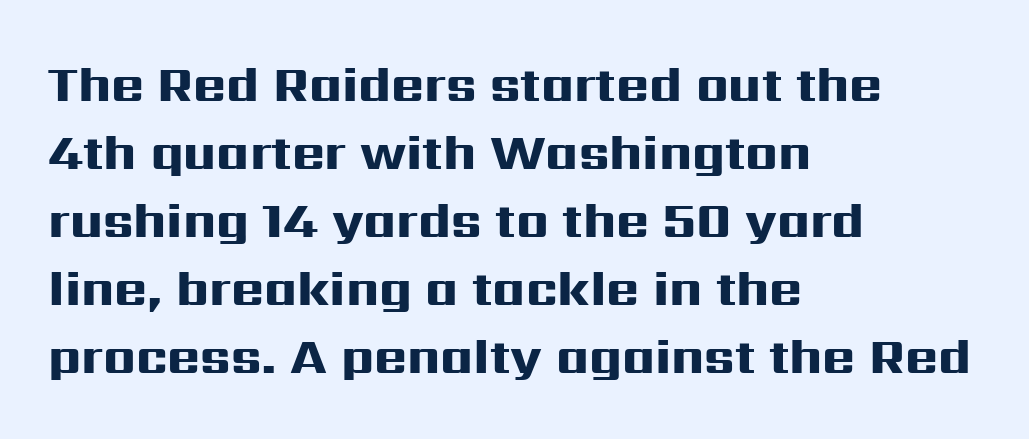
{"serif": "no", "italic": "no", "bold": "yes", "weight": "heavy", "width": "wide", "stroke_contrast": "high", "x_height": "medium", "monospaced": "no", "underline": "no", "align": "left", "line_spacing": "normal", "line_spacing_ratio": 1.36, "letter_spacing": "normal", "letter_spacing_em": 0.0, "glyph_px": 50}
